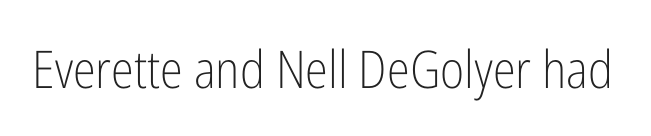
The image shows 52 px light, condensed sans-serif type, upright; set normal letter spacing, not underlined; low stroke contrast and a medium x-height.
